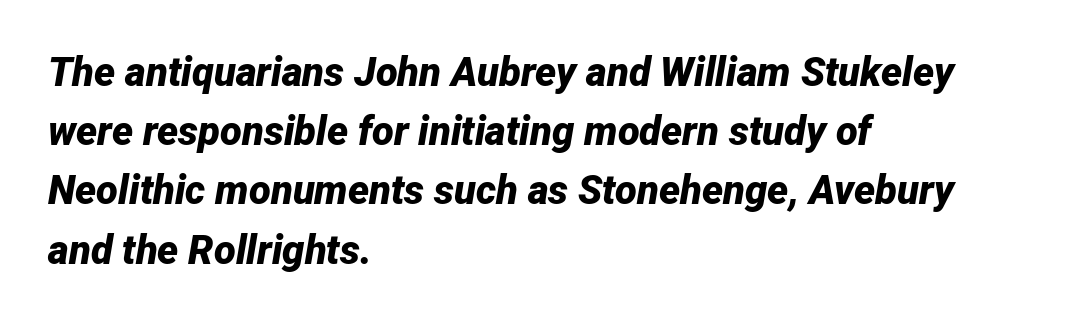
This sample has the flowing, uneven cadence of proportional lettering. Each row of text sits above clean, open space. The face used here has the dense, thick strokes of a bold. Line spacing here is normal. Designer's note — italics engaged. Letter spacing: default.
